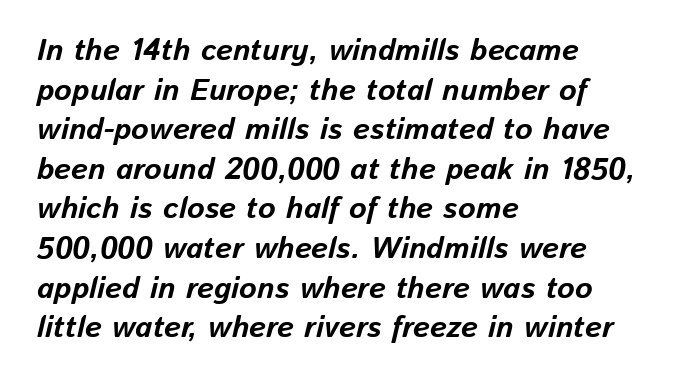
Q: Is the text bold? A: Yes.
Q: Is the text italic (slanted)? A: Yes, it leans right by about 13 degrees.
Q: Is the text underlined? A: No.
Q: How is the paragraph aligned? A: Left-aligned.
Q: Is the spacing between letters normal or unusually wide? A: Normal.
Q: Is the spacing between lines tight, normal or loose? A: Normal.
Q: Width (condensed, normal, or wide)? A: Normal.
Q: Stroke contrast? A: Low.
Q: x-height? A: Medium.
Q: Monospaced? A: No.
